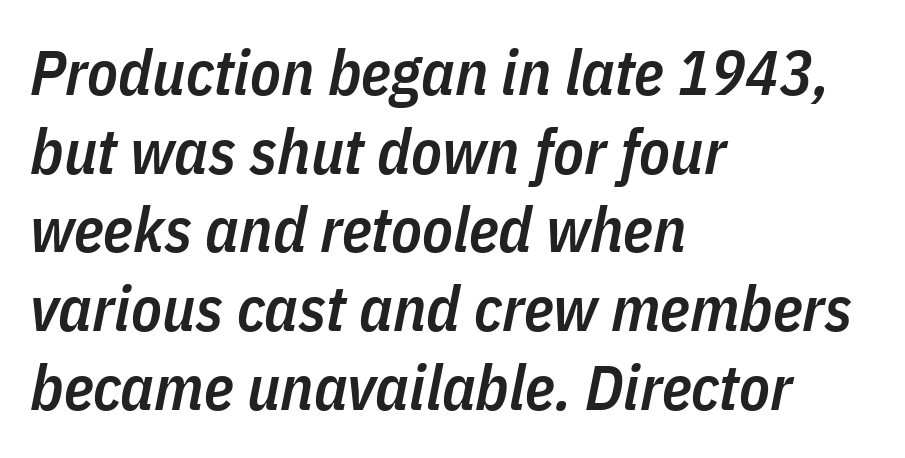
The image shows 63 px semibold, condensed type, italic (leaning right); set left-aligned, normal line spacing (1.25x), normal letter spacing, not underlined; low stroke contrast and a medium x-height.
